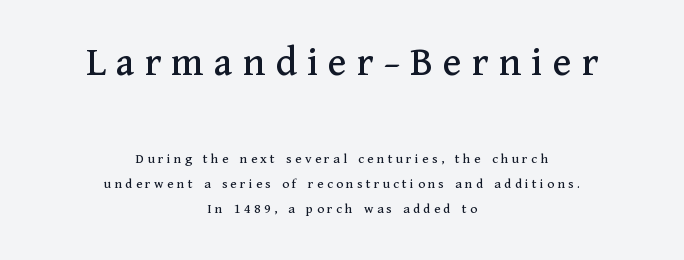
The face used here is rendered with a markedly widened letterfit. Vertical strokes here are truly vertical. The typesetter chose a symmetrical, centered arrangement here. The space beneath each line is pristine and unruled. Are there feet on the stems? There are — it's a serif.
